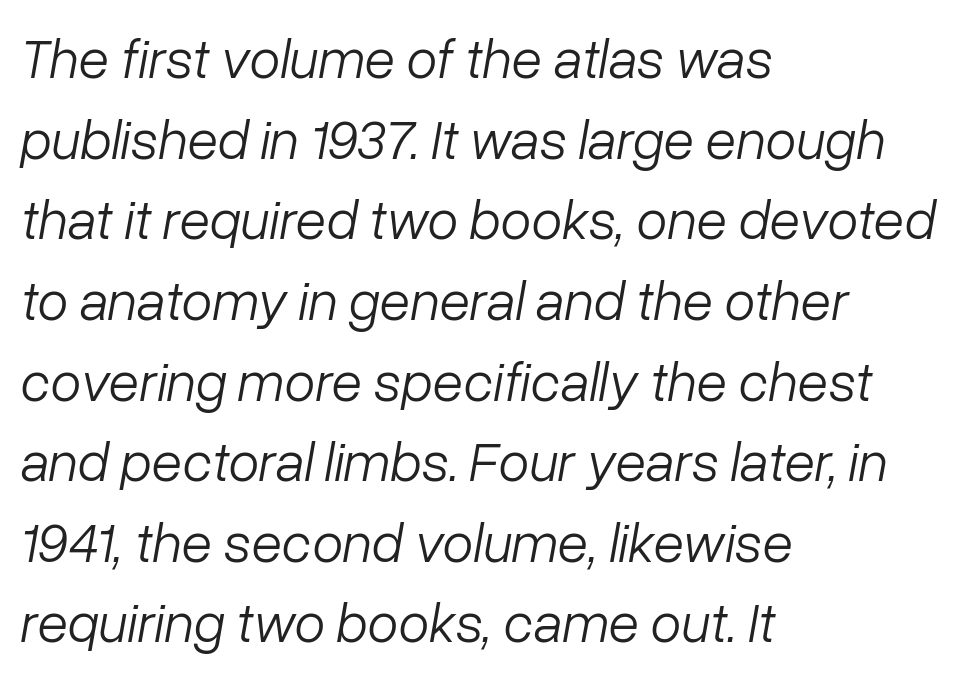
The image shows 56 px light type, italic (leaning right); set left-aligned, normal line spacing (1.44x), normal letter spacing, not underlined; low stroke contrast and a medium x-height.
